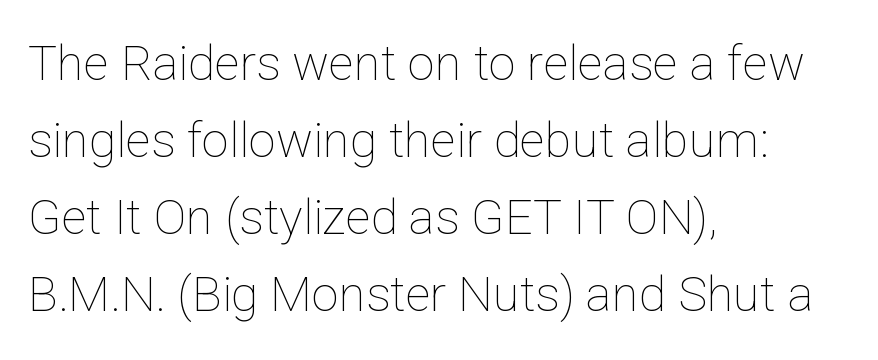
Q: Is the text bold? A: No.
Q: Is the text italic (slanted)? A: No, it is upright.
Q: Is the text underlined? A: No.
Q: How is the paragraph aligned? A: Left-aligned.
Q: Is the spacing between letters normal or unusually wide? A: Normal.
Q: Is the spacing between lines tight, normal or loose? A: Normal.
Q: Width (condensed, normal, or wide)? A: Normal.
Q: Stroke contrast? A: Low.
Q: x-height? A: Medium.
Q: Monospaced? A: No.
